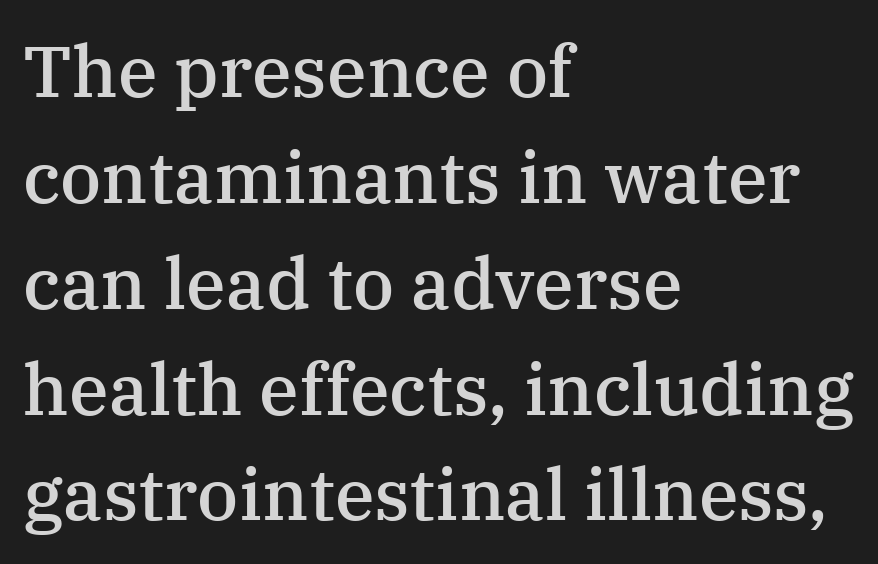
{"serif": "yes", "italic": "no", "bold": "semi", "weight": "semibold", "width": "normal", "stroke_contrast": "medium", "x_height": "medium", "monospaced": "no", "underline": "no", "align": "left", "line_spacing": "normal", "line_spacing_ratio": 1.47, "letter_spacing": "normal", "letter_spacing_em": 0.0, "glyph_px": 72}
